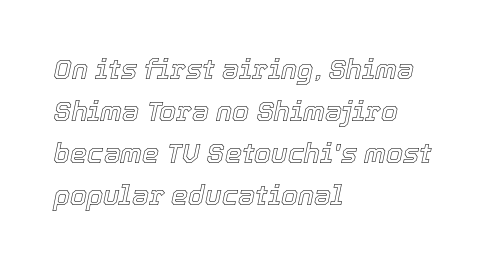
Q: Is the text italic (slanted)? A: Yes, it leans right by about 12 degrees.
Q: Is the text underlined? A: No.
Q: How is the paragraph aligned? A: Left-aligned.
Q: Is the spacing between letters normal or unusually wide? A: Normal.
Q: Is the spacing between lines tight, normal or loose? A: Normal.
